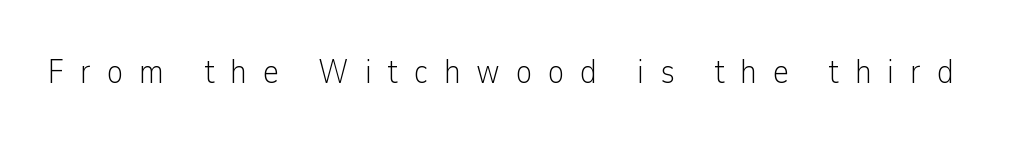
Display-style spreading of the glyphs; the letterfit is very open. The strokes are not fattened; the text isn't bold. Nothing sits at the stroke ends, so this counts as sans-serif. The rendering uses natural spacing where letterforms have individual widths.
